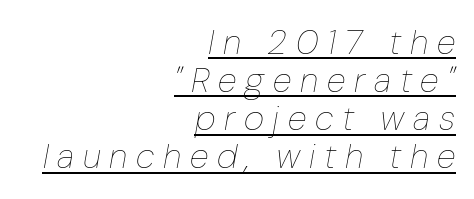
The cut favours lightness, reaching ordinary text weight at its darkest. Letter spacing: wide. In designer terms, the underline attribute is active on this setting. The lines are packed closely together with very little leading.
